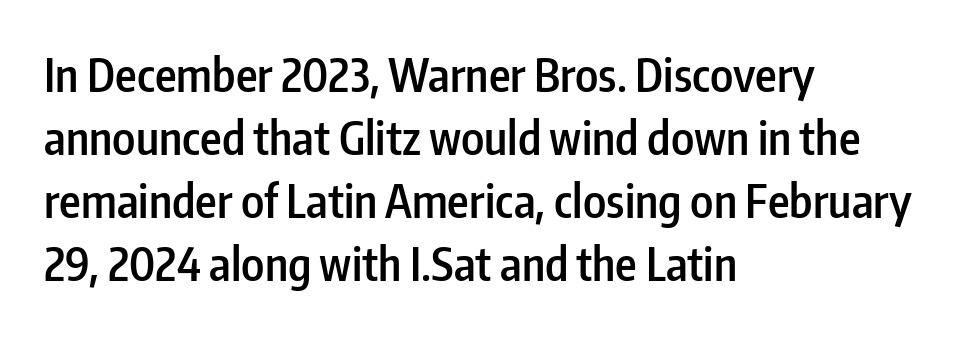
Q: Is the text bold? A: Semi-bold.
Q: Is the text italic (slanted)? A: No, it is upright.
Q: Is the typeface a serif or a sans-serif typeface? A: Sans-serif.
Q: Is the text underlined? A: No.
Q: How is the paragraph aligned? A: Left-aligned.
Q: Is the spacing between letters normal or unusually wide? A: Normal.
Q: Is the spacing between lines tight, normal or loose? A: Normal.
Q: Width (condensed, normal, or wide)? A: Condensed.
Q: Stroke contrast? A: Low.
Q: x-height? A: Medium.
Q: Monospaced? A: No.
